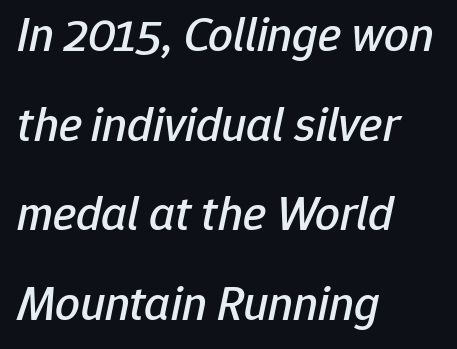
{"italic": "yes", "lean": "right", "slant_degrees": 12, "width": "normal", "stroke_contrast": "low", "x_height": "medium", "monospaced": "no", "underline": "no", "align": "left", "line_spacing_ratio": 1.83, "letter_spacing": "normal", "letter_spacing_em": 0.0, "glyph_px": 49}
